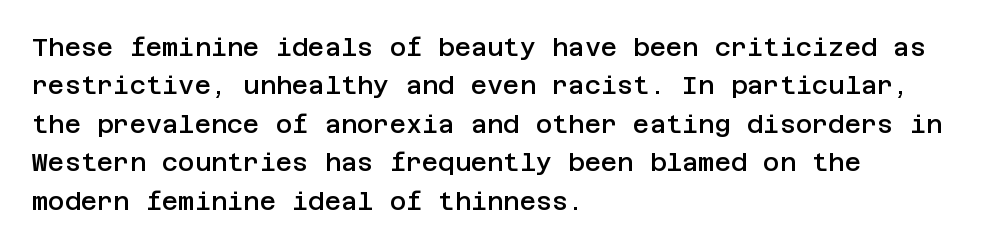
Has an underline been added? It has not. A typesetter would mark this as roman, not italic. The passage shown has conventional tracking throughout. The rows are spaced the way most documents space them. Each line starts at the same left margin while the right side varies. The font is running at a semibold setting, under full bold.
